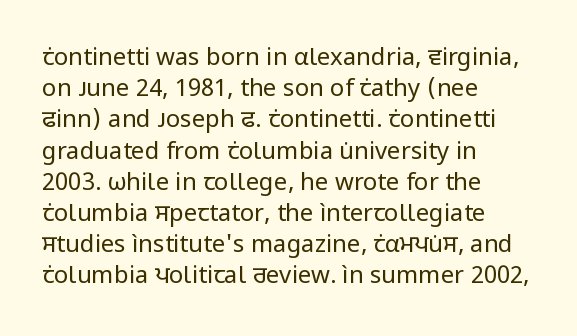
The ragged edge is on the right, which tells us the setting is flush left. The passage shown is not underscored anywhere. These lines were composed using upright roman letters. This sample uses plain, unmodified letter spacing. Reading down the column, the eye jumps a familiar distance to each next line.
